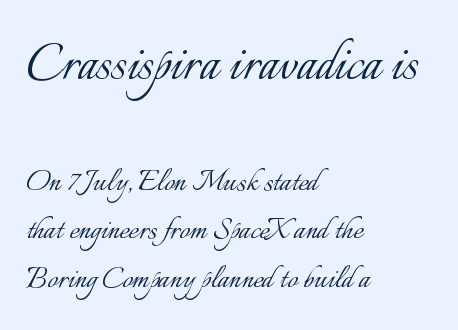
The image shows 64 px light type; set left-aligned, normal line spacing (1.3x), normal letter spacing, not underlined; the first (top) block is 1.73x larger; low stroke contrast and a small x-height.
